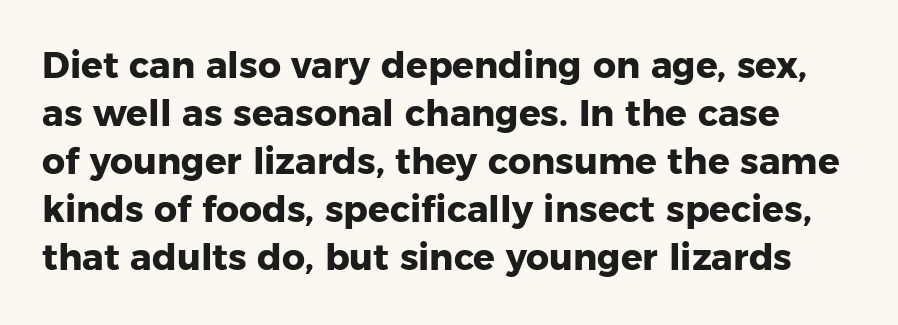
{"serif": "no", "italic": "no", "bold": "yes", "weight": "heavy", "width": "normal", "stroke_contrast": "low", "x_height": "medium", "monospaced": "no", "underline": "no", "line_spacing": "normal", "line_spacing_ratio": 1.33, "letter_spacing": "normal", "letter_spacing_em": 0.0, "glyph_px": 36}
